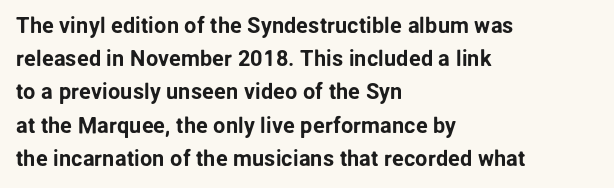
The image shows 22 px text type, upright; set left-aligned, normal line spacing (1.51x), normal letter spacing, not underlined.
